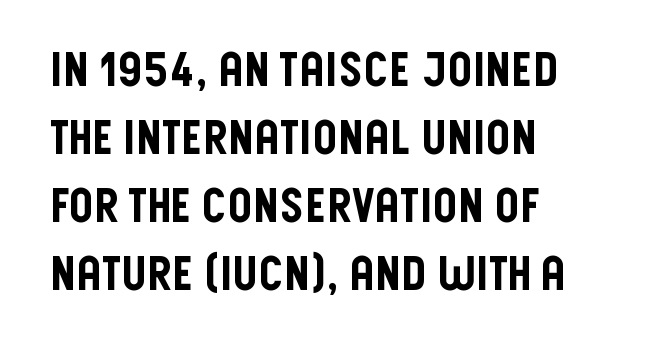
The image shows 48 px condensed sans-serif type, upright; set left-aligned, normal line spacing (1.42x), normal letter spacing, not underlined; low stroke contrast and a large x-height.
